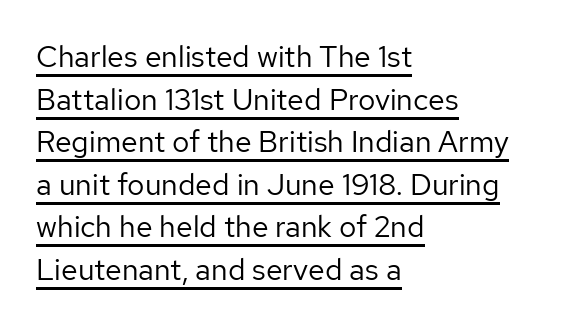
The image shows 30 px regular-weight sans-serif type, upright; set left-aligned, normal line spacing (1.42x), normal letter spacing, underlined; low stroke contrast and a medium x-height.
